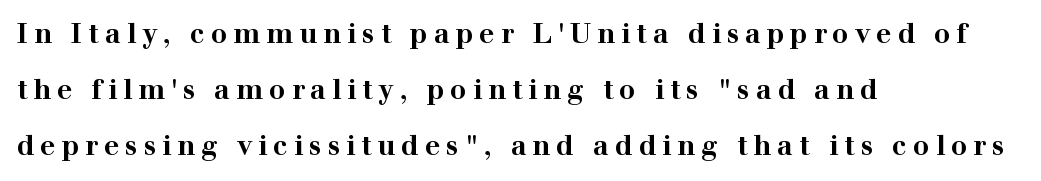
Q: Is the text bold? A: Yes.
Q: Is the text italic (slanted)? A: No, it is upright.
Q: Is the text underlined? A: No.
Q: How is the paragraph aligned? A: Left-aligned.
Q: Is the spacing between letters normal or unusually wide? A: Unusually wide.
Q: Is the spacing between lines tight, normal or loose? A: Loose.
